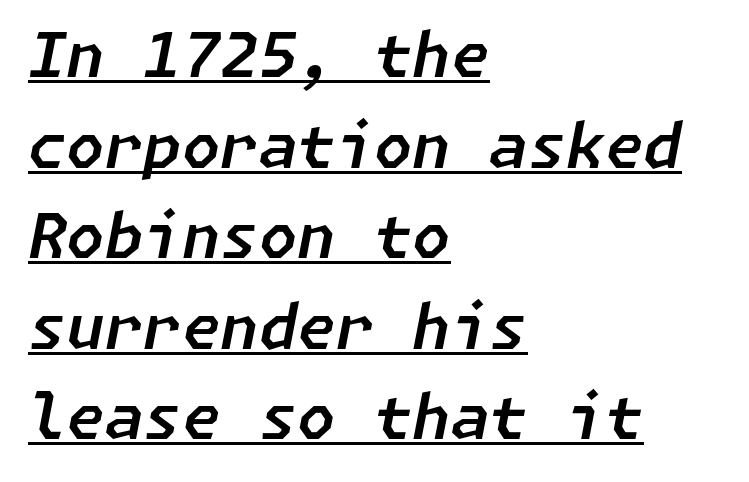
Q: Is the text italic (slanted)? A: Yes, it leans right by about 11 degrees.
Q: Is the text underlined? A: Yes.
Q: How is the paragraph aligned? A: Left-aligned.
Q: Is the spacing between letters normal or unusually wide? A: Normal.
Q: Is the spacing between lines tight, normal or loose? A: Normal.
Q: Width (condensed, normal, or wide)? A: Normal.
Q: Stroke contrast? A: Low.
Q: x-height? A: Medium.
